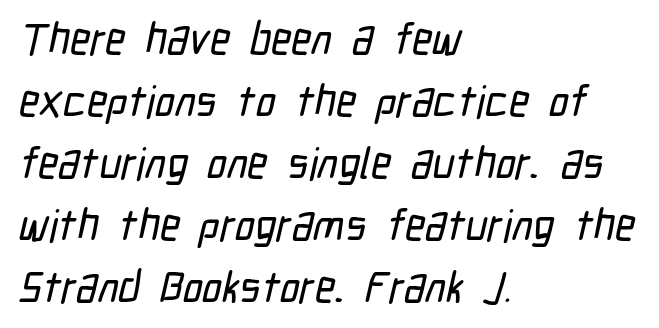
Q: Is the typeface a serif or a sans-serif typeface? A: Sans-serif.
Q: Is the text underlined? A: No.
Q: How is the paragraph aligned? A: Left-aligned.
Q: Is the spacing between letters normal or unusually wide? A: Normal.
Q: Is the spacing between lines tight, normal or loose? A: Normal.
Q: Width (condensed, normal, or wide)? A: Condensed.
Q: Stroke contrast? A: Low.
Q: x-height? A: Medium.
Q: Monospaced? A: No.
